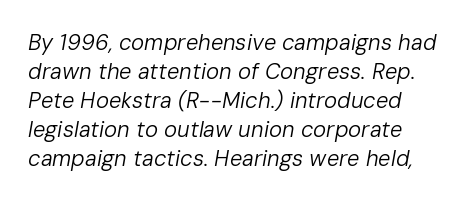
Clear beneath every line of the passage. You can tell it's italic because the verticals aren't actually vertical. Whoever set this chose a conventional vertical rhythm. The typeface has the unassuming heft of standard copy or less. Casual observation: everything's shoved over to the left. Glyph-to-glyph distance matches everyday printed text.
